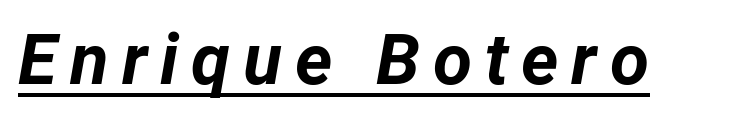
Q: Is the text bold? A: Yes.
Q: Is the text italic (slanted)? A: Yes, it leans right by about 12 degrees.
Q: Is the text underlined? A: Yes.
Q: Width (condensed, normal, or wide)? A: Normal.
Q: Stroke contrast? A: Low.
Q: x-height? A: Medium.
Q: Monospaced? A: No.
